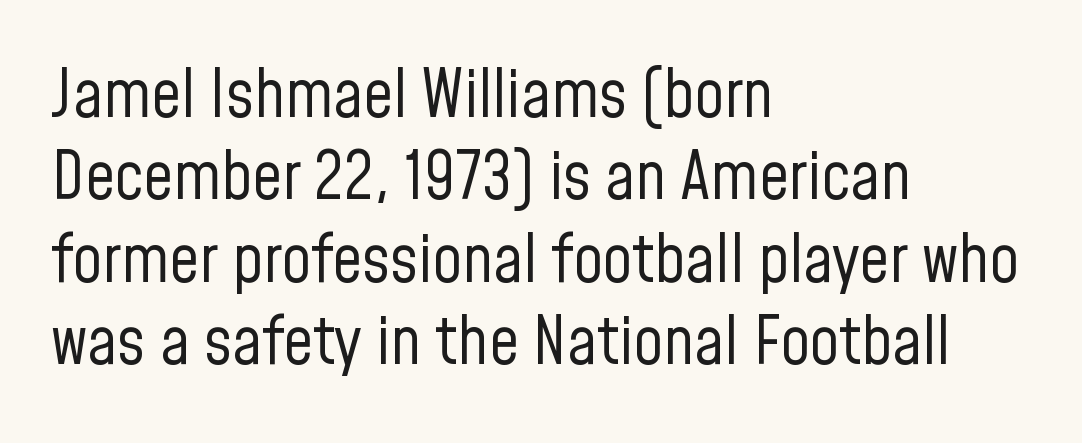
{"serif": "no", "italic": "no", "bold": "no", "weight": "regular", "width": "condensed", "stroke_contrast": "low", "x_height": "medium", "monospaced": "no", "underline": "no", "align": "left", "line_spacing": "normal", "line_spacing_ratio": 1.25, "letter_spacing": "normal", "letter_spacing_em": 0.0, "glyph_px": 66}
